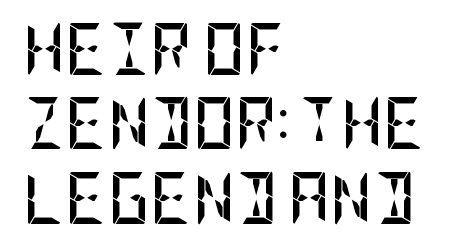
Q: Is the text bold? A: Yes.
Q: Is the text italic (slanted)? A: No, it is upright.
Q: Is the typeface a serif or a sans-serif typeface? A: Sans-serif.
Q: Is the text underlined? A: No.
Q: How is the paragraph aligned? A: Left-aligned.
Q: Is the spacing between letters normal or unusually wide? A: Normal.
Q: Is the spacing between lines tight, normal or loose? A: Normal.
Q: Width (condensed, normal, or wide)? A: Condensed.
Q: Stroke contrast? A: Low.
Q: x-height? A: Large.
